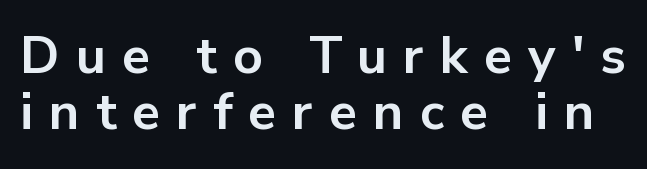
Q: Is the text bold? A: Yes.
Q: Is the text italic (slanted)? A: No, it is upright.
Q: Is the typeface a serif or a sans-serif typeface? A: Sans-serif.
Q: Is the text underlined? A: No.
Q: Is the spacing between letters normal or unusually wide? A: Unusually wide.
Q: Is the spacing between lines tight, normal or loose? A: Tight.
Q: Width (condensed, normal, or wide)? A: Normal.
Q: Stroke contrast? A: Low.
Q: x-height? A: Medium.
Q: Monospaced? A: No.
